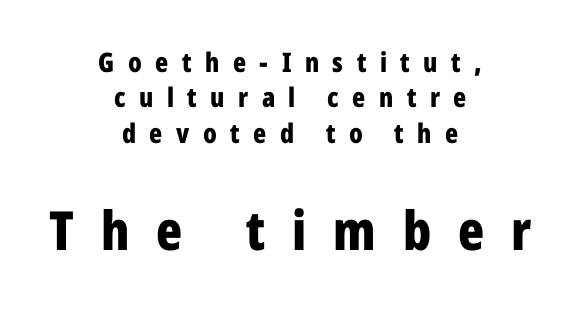
The image shows 54 px bold, condensed sans-serif type, upright; set centered, normal line spacing (1.31x), unusually wide letter spacing (+0.5 em), not underlined; the second (bottom) block is 2.0x larger; low stroke contrast and a medium x-height.
